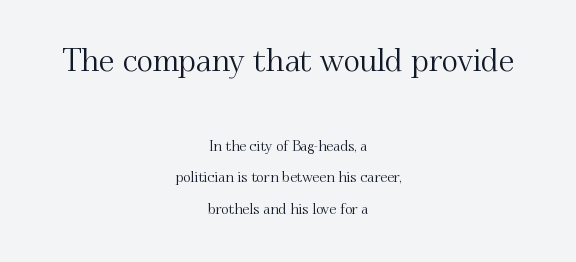
Caption: multi-line text, centered on the measure. Posture: straight, roman, zero tilt. There is no visible air inserted between adjacent glyphs. Stroke terminals: seriffed.
